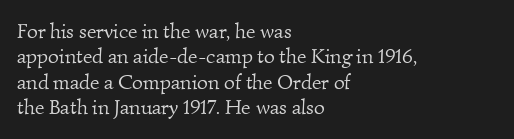
Q: Is the text bold? A: No.
Q: Is the text underlined? A: No.
Q: How is the paragraph aligned? A: Left-aligned.
Q: Is the spacing between letters normal or unusually wide? A: Normal.
